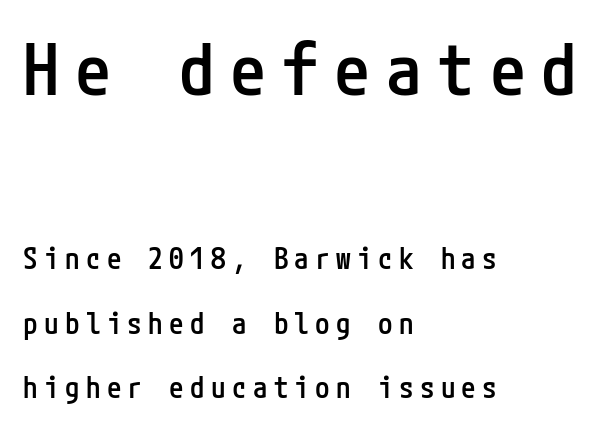
Q: Is the text bold? A: Semi-bold.
Q: Is the text italic (slanted)? A: No, it is upright.
Q: Is the typeface a serif or a sans-serif typeface? A: Sans-serif.
Q: Is the text underlined? A: No.
Q: How is the paragraph aligned? A: Left-aligned.
Q: Is the spacing between letters normal or unusually wide? A: Unusually wide.
Q: Is the spacing between lines tight, normal or loose? A: Loose.
Q: Which block of text is set in a larger size, the first (top) or the second (bottom)? A: The first (top) one.
Q: Width (condensed, normal, or wide)? A: Condensed.
Q: Stroke contrast? A: Low.
Q: x-height? A: Medium.
